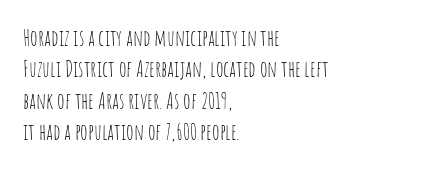
The image shows 22 px text type, upright; set left-aligned, normal line spacing (1.43x), normal letter spacing, not underlined.
